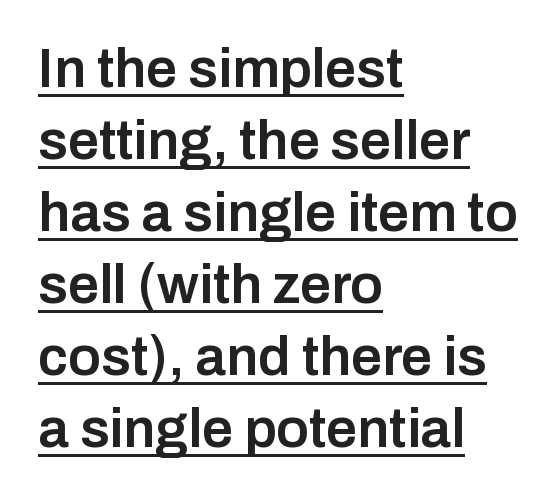
Q: Is the text bold? A: Semi-bold.
Q: Is the text italic (slanted)? A: No, it is upright.
Q: Is the typeface a serif or a sans-serif typeface? A: Sans-serif.
Q: Is the text underlined? A: Yes.
Q: How is the paragraph aligned? A: Left-aligned.
Q: Is the spacing between letters normal or unusually wide? A: Normal.
Q: Is the spacing between lines tight, normal or loose? A: Normal.
Q: Width (condensed, normal, or wide)? A: Normal.
Q: Stroke contrast? A: Low.
Q: x-height? A: Medium.
Q: Monospaced? A: No.
